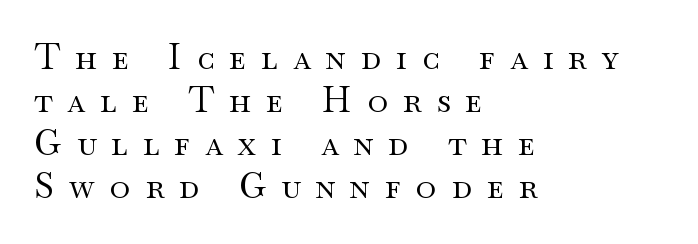
The image shows 35 px regular-weight, wide serif type, upright; set left-aligned, line spacing 1.23x, unusually wide letter spacing (+0.43 em), not underlined; medium stroke contrast and a small x-height.
